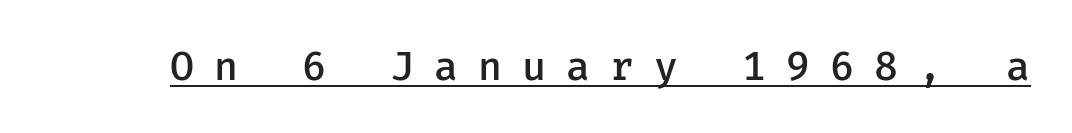
Q: Is the text bold? A: Semi-bold.
Q: Is the text italic (slanted)? A: No, it is upright.
Q: Is the typeface a serif or a sans-serif typeface? A: Sans-serif.
Q: Is the text underlined? A: Yes.
Q: Is the spacing between letters normal or unusually wide? A: Unusually wide.
Q: Width (condensed, normal, or wide)? A: Normal.
Q: Stroke contrast? A: Low.
Q: x-height? A: Medium.
